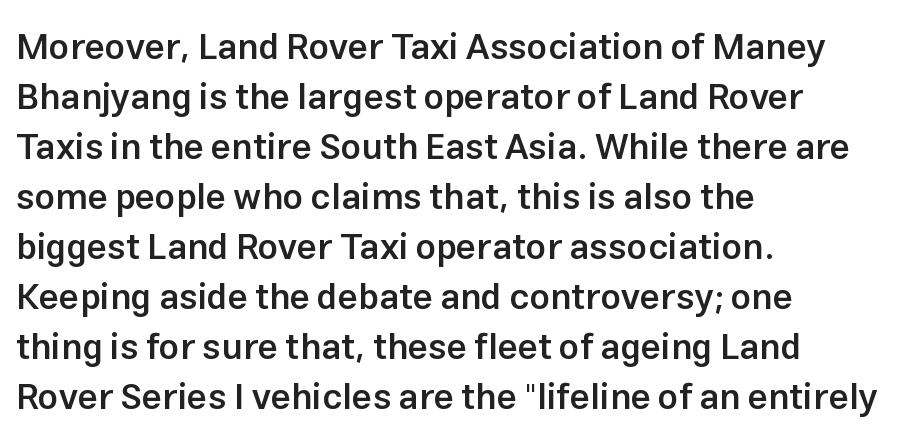
These lines keep a tight, regular rhythm from letter to letter. A normal amount of white space separates one row of letters from the next. This rendering features lettering with no underline. Horizontal alignment here is leftward, the default for most running prose.
